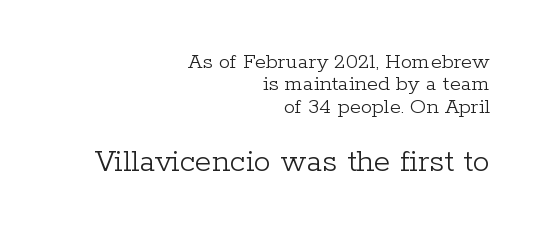
{"serif": "yes", "italic": "no", "bold": "no", "weight": "light", "width": "normal", "stroke_contrast": "low", "x_height": "medium", "monospaced": "no", "underline": "no", "align": "right", "line_spacing": "tight", "line_spacing_ratio": 0.97, "letter_spacing": "normal", "letter_spacing_em": 0.0, "larger_block": "second", "size_ratio": 1.48, "glyph_px": 34}
